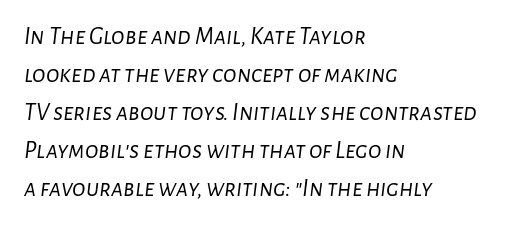
Q: Is the text bold? A: No.
Q: Is the text italic (slanted)? A: Yes, it leans right by about 7 degrees.
Q: Is the text underlined? A: No.
Q: How is the paragraph aligned? A: Left-aligned.
Q: Is the spacing between letters normal or unusually wide? A: Normal.
Q: Is the spacing between lines tight, normal or loose? A: Normal.
